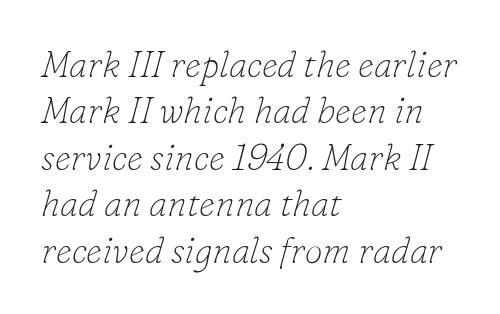
{"serif": "yes", "italic": "yes", "lean": "right", "slant_degrees": 16, "bold": "no", "weight": "thin", "width": "normal", "stroke_contrast": "low", "x_height": "small", "monospaced": "no", "underline": "no", "align": "left", "line_spacing": "normal", "line_spacing_ratio": 1.29, "letter_spacing": "normal", "letter_spacing_em": 0.0, "glyph_px": 36}
